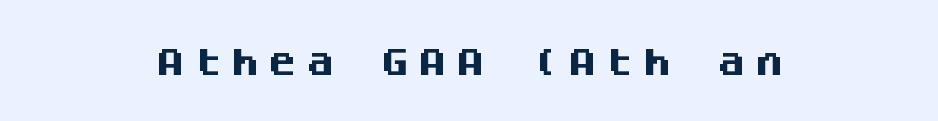
{"serif": "no", "italic": "no", "bold": "yes", "weight": "heavy", "width": "normal", "stroke_contrast": "medium", "x_height": "large", "monospaced": "yes", "underline": "no", "align": "center", "letter_spacing": "wide", "letter_spacing_em": 0.29, "glyph_px": 29}
